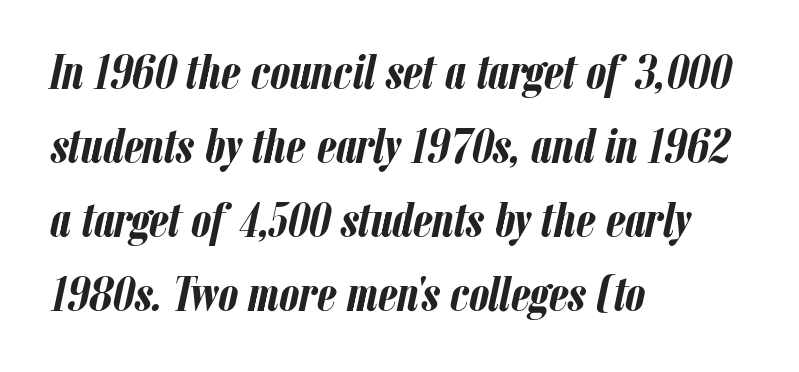
The foot of each line stays bare and open. Quick note: italic. One glance says typical: line gaps are just what's usual. Proportional: the letters do not fall into vertical columns. Line starts are locked; line ends wander.
